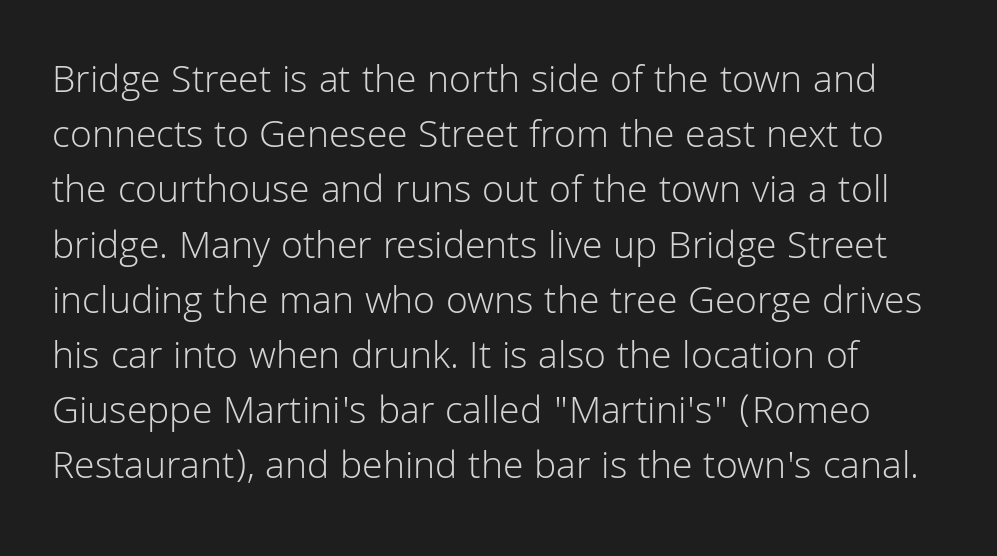
Q: Is the text bold? A: No.
Q: Is the text italic (slanted)? A: No, it is upright.
Q: Is the typeface a serif or a sans-serif typeface? A: Sans-serif.
Q: Is the text underlined? A: No.
Q: Is the spacing between letters normal or unusually wide? A: Normal.
Q: Is the spacing between lines tight, normal or loose? A: Normal.
Q: Width (condensed, normal, or wide)? A: Normal.
Q: Stroke contrast? A: Low.
Q: x-height? A: Medium.
Q: Monospaced? A: No.
